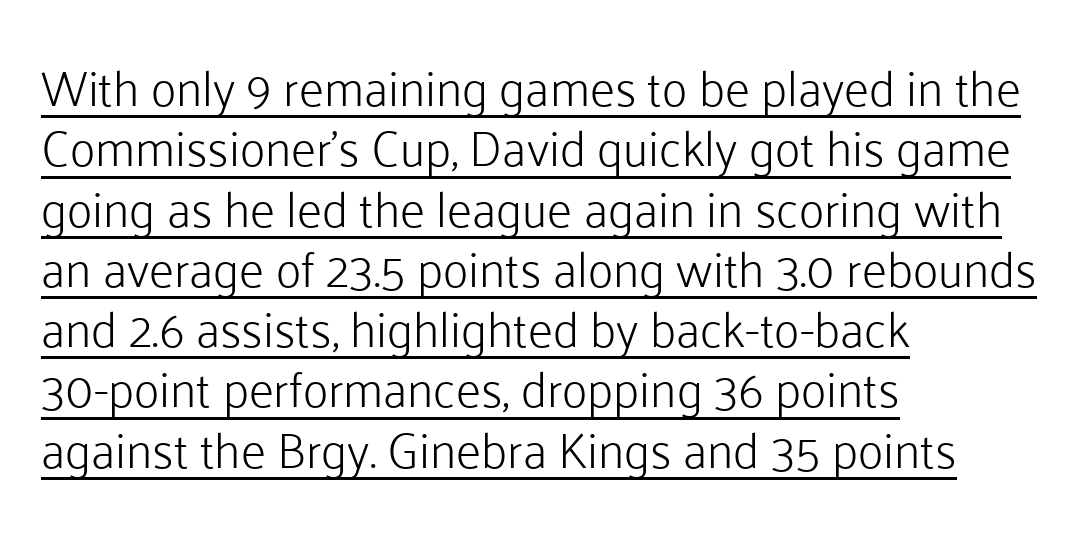
Ink coverage per letter is moderate at most. Somebody hit Ctrl+U on this one — the words are underlined. Inter-character spacing is left at the font's built-in metrics. Line beginnings align vertically; line endings do not. Posture: straight, roman, zero tilt. Serifs: no, the terminals of the letterforms are clean.
